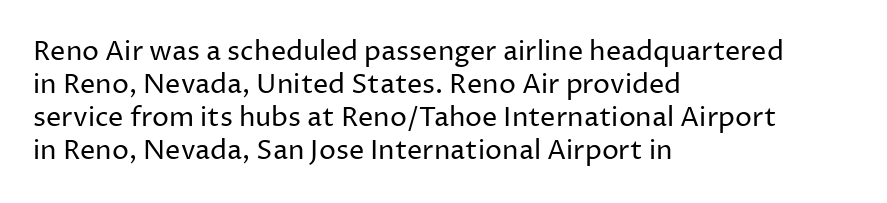
The image shows 27 px text type, upright; set left-aligned, line spacing 1.22x, normal letter spacing, not underlined.
